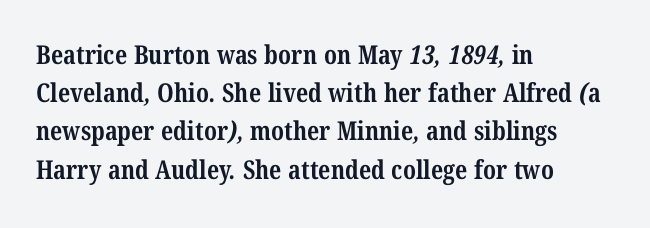
{"bold": "yes", "underline": "no", "align": "left", "line_spacing": "normal", "line_spacing_ratio": 1.47, "letter_spacing": "normal", "letter_spacing_em": 0.0, "glyph_px": 26}
